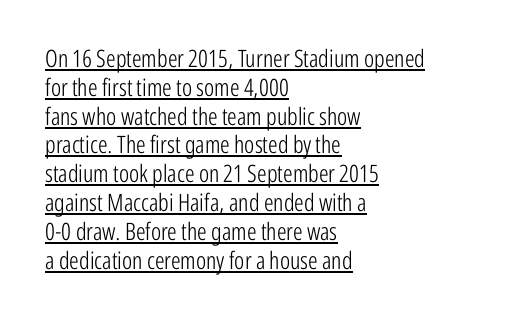
{"italic": "no", "bold": "no", "underline": "yes", "align": "left", "line_spacing_ratio": 1.2, "letter_spacing": "normal", "letter_spacing_em": 0.0, "glyph_px": 24}
